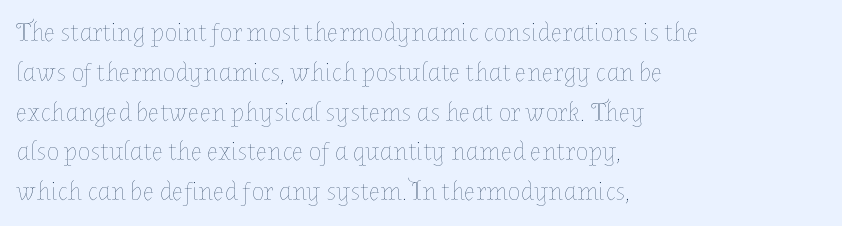
The image shows 26 px text type, upright; set left-aligned, normal line spacing (1.53x), normal letter spacing, not underlined.
